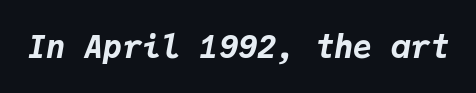
The passage shown leans; its letterforms are oblique. Spacing verdict: monospaced, one width for all characters. These words are printed bold, with thick strokes throughout. Descender tails drop into unmarked territory. These lines keep a tight, regular rhythm from letter to letter.
